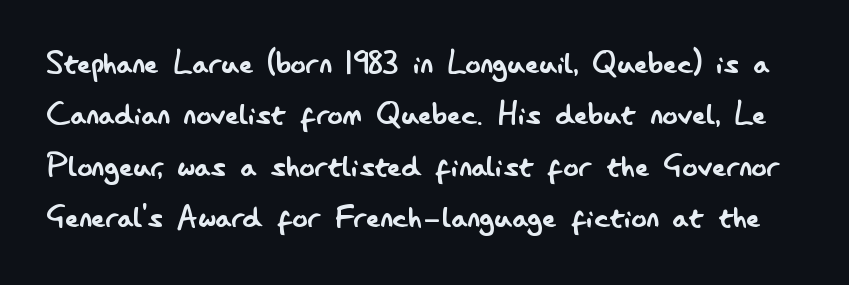
Q: Is the text bold? A: No.
Q: Is the text italic (slanted)? A: No, it is upright.
Q: Is the typeface a serif or a sans-serif typeface? A: Sans-serif.
Q: Is the text underlined? A: No.
Q: Is the spacing between letters normal or unusually wide? A: Normal.
Q: Is the spacing between lines tight, normal or loose? A: Normal.
Q: Width (condensed, normal, or wide)? A: Condensed.
Q: Stroke contrast? A: Low.
Q: x-height? A: Small.
Q: Monospaced? A: No.
